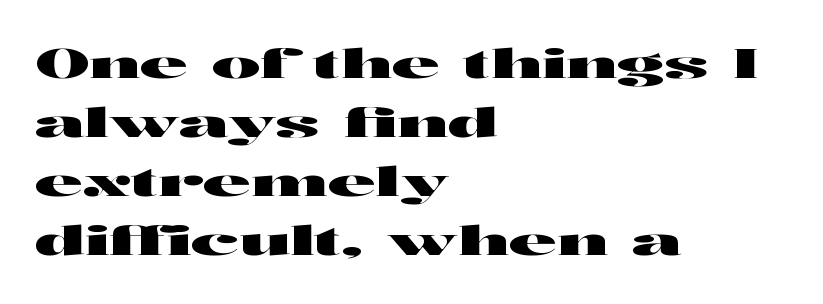
Q: Is the text italic (slanted)? A: No, it is upright.
Q: Is the typeface a serif or a sans-serif typeface? A: Sans-serif.
Q: Is the text underlined? A: No.
Q: How is the paragraph aligned? A: Left-aligned.
Q: Is the spacing between letters normal or unusually wide? A: Normal.
Q: Is the spacing between lines tight, normal or loose? A: Normal.
Q: Width (condensed, normal, or wide)? A: Wide.
Q: Stroke contrast? A: High.
Q: x-height? A: Medium.
Q: Monospaced? A: No.
